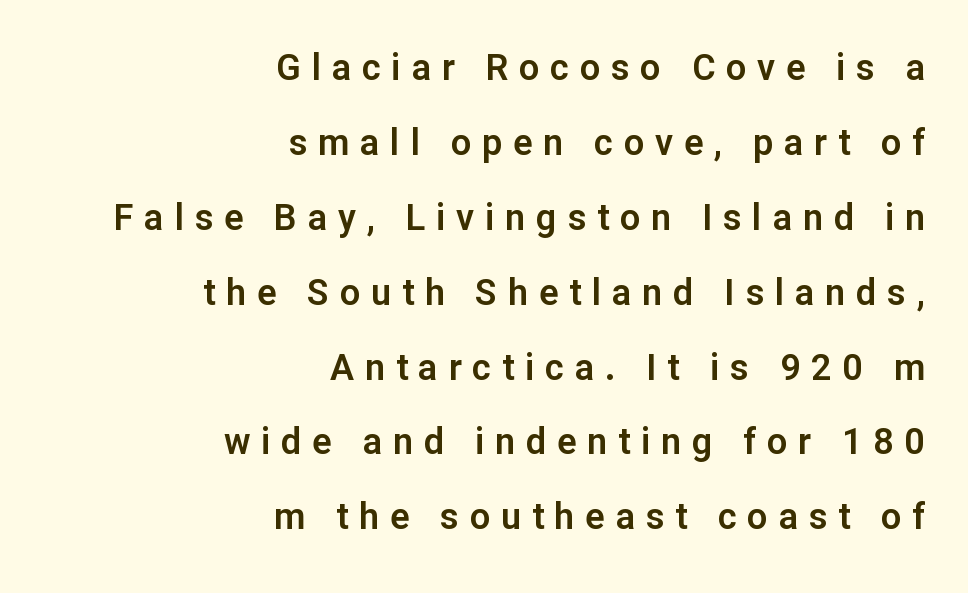
Q: Is the text italic (slanted)? A: No, it is upright.
Q: Is the typeface a serif or a sans-serif typeface? A: Sans-serif.
Q: Is the text underlined? A: No.
Q: How is the paragraph aligned? A: Right-aligned.
Q: Is the spacing between letters normal or unusually wide? A: Unusually wide.
Q: Is the spacing between lines tight, normal or loose? A: Loose.
Q: Width (condensed, normal, or wide)? A: Normal.
Q: Stroke contrast? A: Low.
Q: x-height? A: Medium.
Q: Monospaced? A: No.
